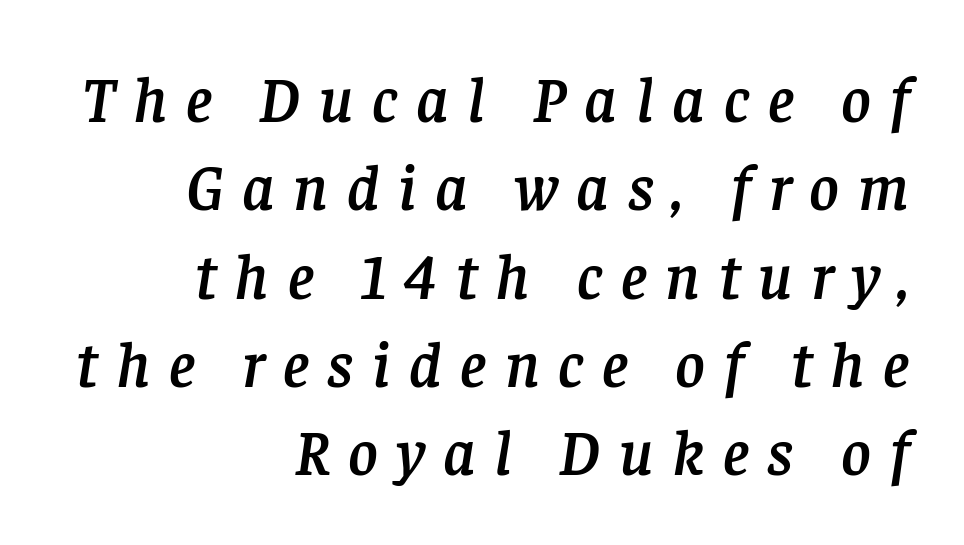
{"serif": "yes", "italic": "yes", "lean": "right", "slant_degrees": 8, "width": "normal", "stroke_contrast": "low", "x_height": "large", "monospaced": "no", "underline": "no", "align": "right", "line_spacing": "normal", "line_spacing_ratio": 1.38, "letter_spacing": "wide", "letter_spacing_em": 0.29, "glyph_px": 64}
